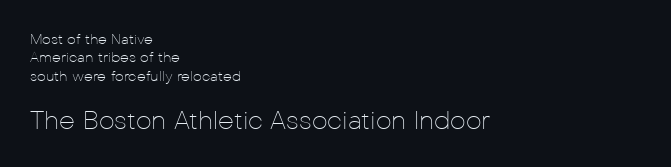
{"italic": "no", "bold": "no", "underline": "no", "align": "left", "line_spacing": "normal", "line_spacing_ratio": 1.31, "letter_spacing": "normal", "letter_spacing_em": 0.0, "larger_block": "second", "size_ratio": 1.79, "glyph_px": 25}
